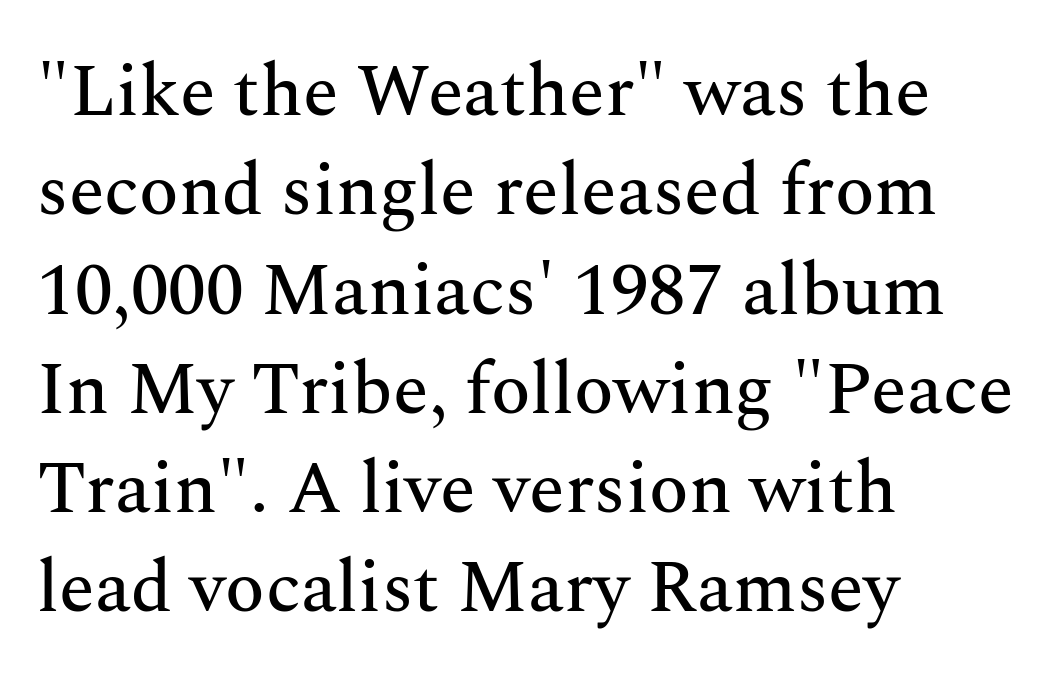
{"serif": "yes", "italic": "no", "width": "normal", "stroke_contrast": "medium", "x_height": "medium", "monospaced": "no", "underline": "no", "align": "left", "line_spacing": "normal", "line_spacing_ratio": 1.36, "letter_spacing": "normal", "letter_spacing_em": 0.0, "glyph_px": 73}
